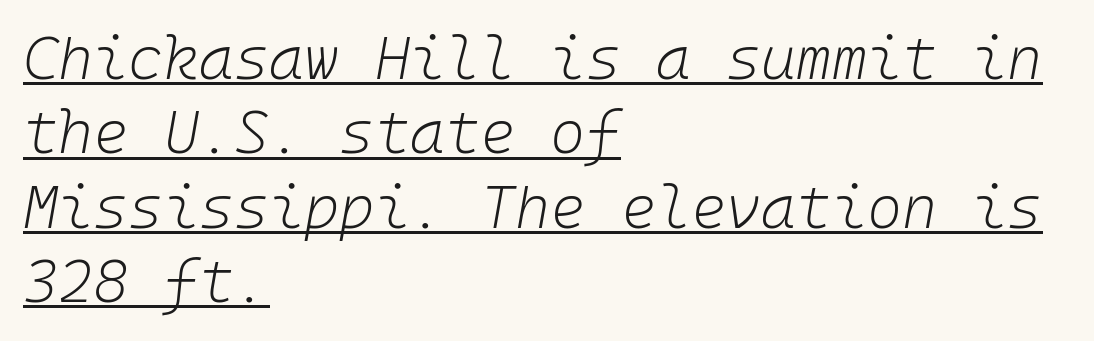
Q: Is the text bold? A: No.
Q: Is the text italic (slanted)? A: Yes, it leans right by about 10 degrees.
Q: Is the text underlined? A: Yes.
Q: How is the paragraph aligned? A: Left-aligned.
Q: Is the spacing between letters normal or unusually wide? A: Normal.
Q: Width (condensed, normal, or wide)? A: Normal.
Q: Stroke contrast? A: Low.
Q: x-height? A: Medium.
